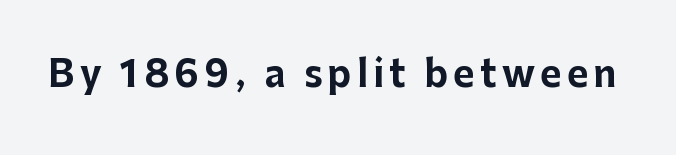
Heavy-handed strokes throughout: this text is bold. Typographically, this falls in the sans-serif category. Is this a fixed-width face? No — the glyphs have proportional, varying widths. Unmarked baselines from the first word to the last.
